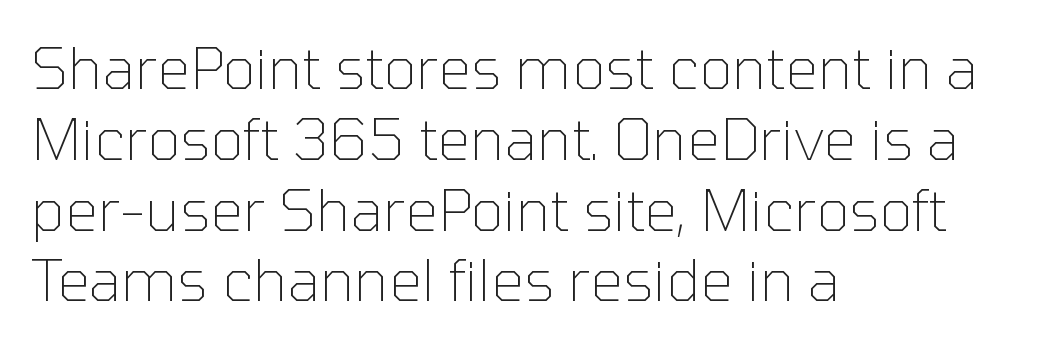
The face used here is a sans, in the tradition of grotesques and geometrics. Compared with a typical body face, this is equally light or lighter still. Italic: no, the glyphs are upright roman. A clean baseline with only descenders dipping below it. Line beginnings align vertically; line endings do not.
